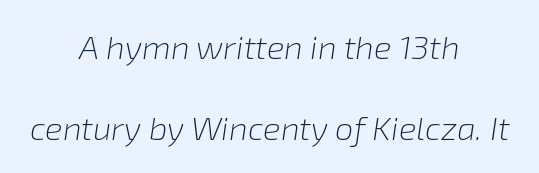
Each new line begins a long way beneath the previous one. A typesetter would mark this as italic. The zone under the glyphs is completely vacant. The weight tops out at a normal text grade.
